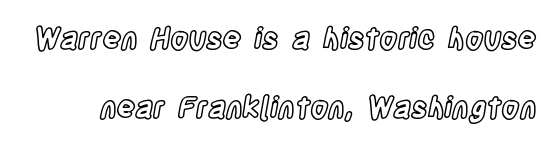
The image shows 29 px condensed type; set loose line spacing (2.38x), normal letter spacing, not underlined; a large x-height.
